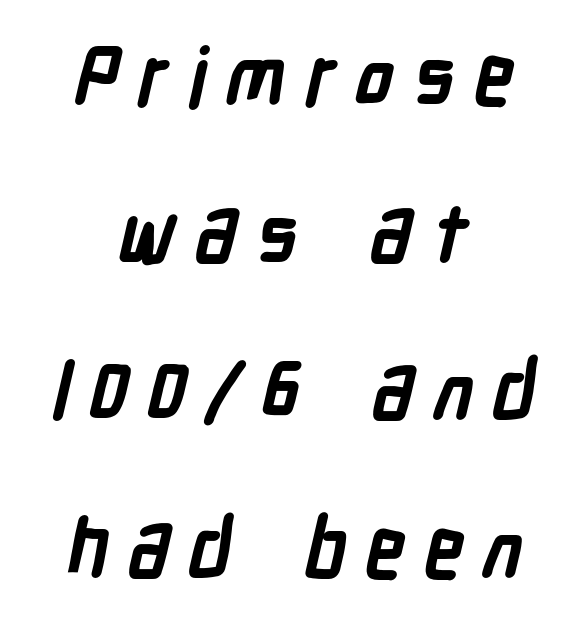
Q: Is the text bold? A: Yes.
Q: Is the typeface a serif or a sans-serif typeface? A: Sans-serif.
Q: Is the text underlined? A: No.
Q: How is the paragraph aligned? A: Centered.
Q: Is the spacing between letters normal or unusually wide? A: Unusually wide.
Q: Is the spacing between lines tight, normal or loose? A: Loose.
Q: Width (condensed, normal, or wide)? A: Condensed.
Q: Stroke contrast? A: Low.
Q: x-height? A: Medium.
Q: Monospaced? A: No.
